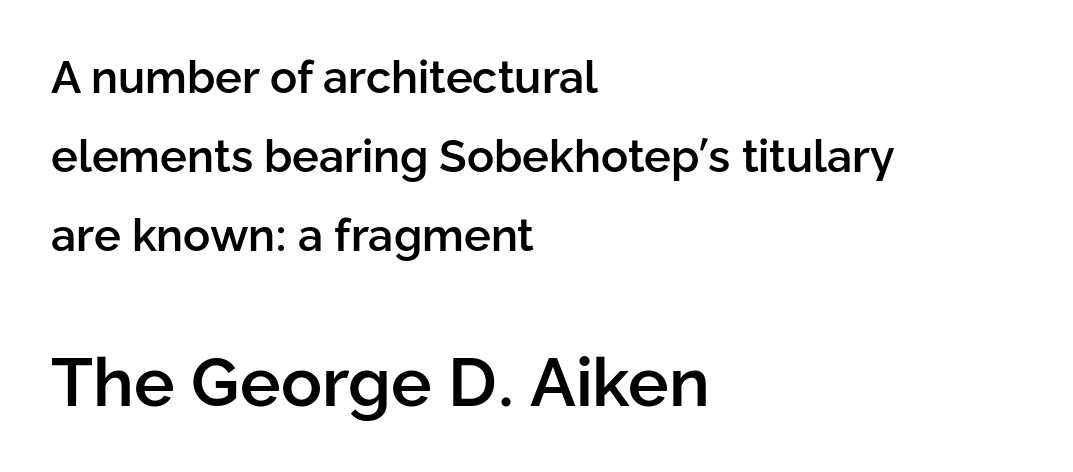
{"serif": "no", "italic": "no", "bold": "semi", "weight": "semibold", "width": "normal", "stroke_contrast": "low", "x_height": "medium", "monospaced": "no", "underline": "no", "align": "left", "line_spacing_ratio": 1.76, "letter_spacing": "normal", "letter_spacing_em": 0.0, "larger_block": "second", "size_ratio": 1.51, "glyph_px": 68}
